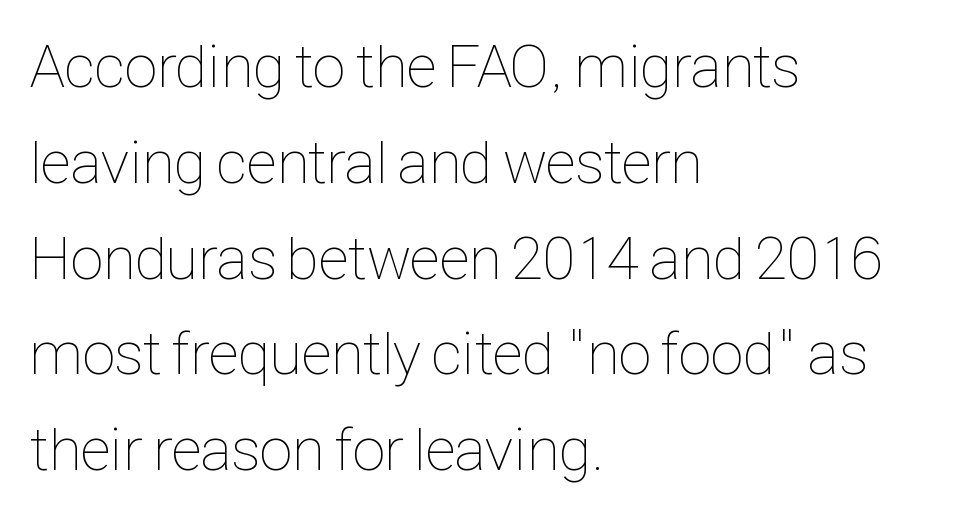
Quick note: underline off. Varying glyph widths throughout — classic text-font behaviour. The vertical gap from one line to the next is medium. A student would call this left alignment; a typographer would say flush left, rag right. Standard letterfit; no display-style spreading of the glyphs.
